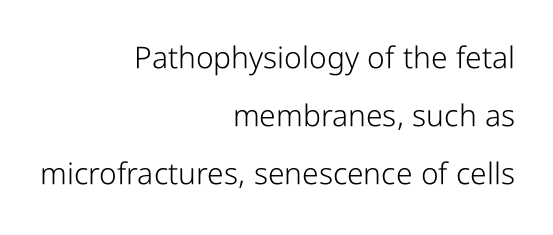
{"serif": "no", "italic": "no", "bold": "no", "weight": "light", "width": "condensed", "stroke_contrast": "low", "x_height": "medium", "monospaced": "no", "underline": "no", "align": "right", "line_spacing": "loose", "line_spacing_ratio": 1.94, "letter_spacing": "normal", "letter_spacing_em": 0.0, "glyph_px": 30}
